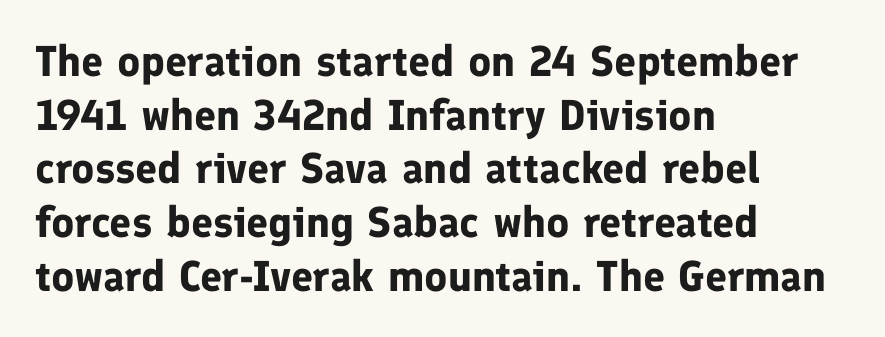
Reading down the column, the eye jumps a familiar distance to each next line. You could call the tracking neutral — neither tight nor loose. Is the block centered? No — it sits flush against the left margin. You can tell from the bare stems that sans-serif type was used. A full-strength bold gives these letters their thick strokes. The rendering uses natural spacing where letterforms have individual widths.
